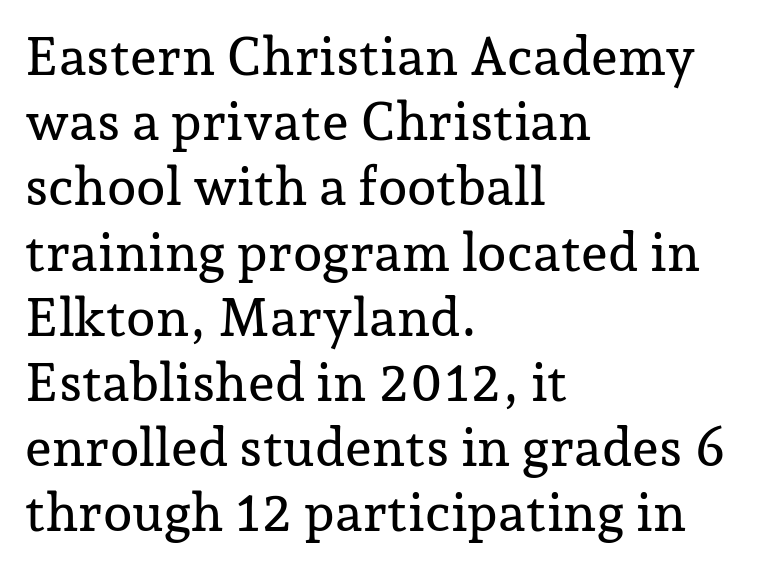
Q: Is the text italic (slanted)? A: No, it is upright.
Q: Is the typeface a serif or a sans-serif typeface? A: Serif.
Q: Is the text underlined? A: No.
Q: How is the paragraph aligned? A: Left-aligned.
Q: Is the spacing between letters normal or unusually wide? A: Normal.
Q: Width (condensed, normal, or wide)? A: Normal.
Q: Stroke contrast? A: Low.
Q: x-height? A: Medium.
Q: Monospaced? A: No.
